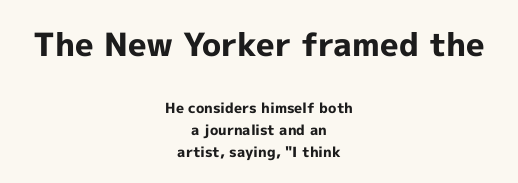
Q: Is the text bold? A: Yes.
Q: Is the text italic (slanted)? A: No, it is upright.
Q: Is the typeface a serif or a sans-serif typeface? A: Sans-serif.
Q: Is the text underlined? A: No.
Q: How is the paragraph aligned? A: Centered.
Q: Is the spacing between letters normal or unusually wide? A: Normal.
Q: Is the spacing between lines tight, normal or loose? A: Normal.
Q: Which block of text is set in a larger size, the first (top) or the second (bottom)? A: The first (top) one.
Q: Width (condensed, normal, or wide)? A: Normal.
Q: x-height? A: Medium.
Q: Monospaced? A: No.
